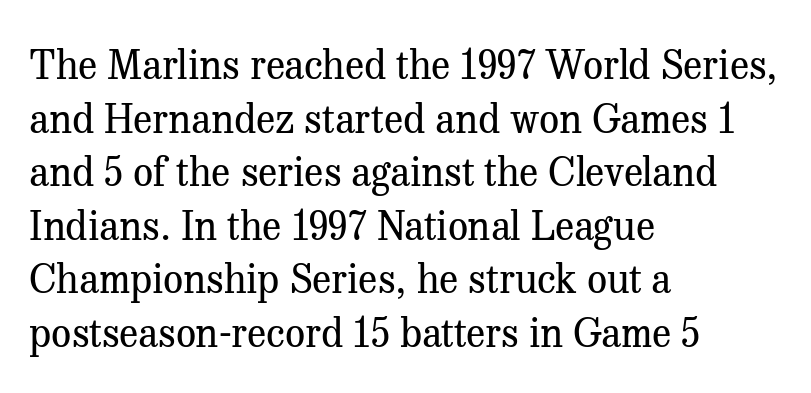
The image shows 40 px regular-weight serif type, upright; set left-aligned, normal line spacing (1.34x), normal letter spacing, not underlined; medium stroke contrast and a medium x-height.
